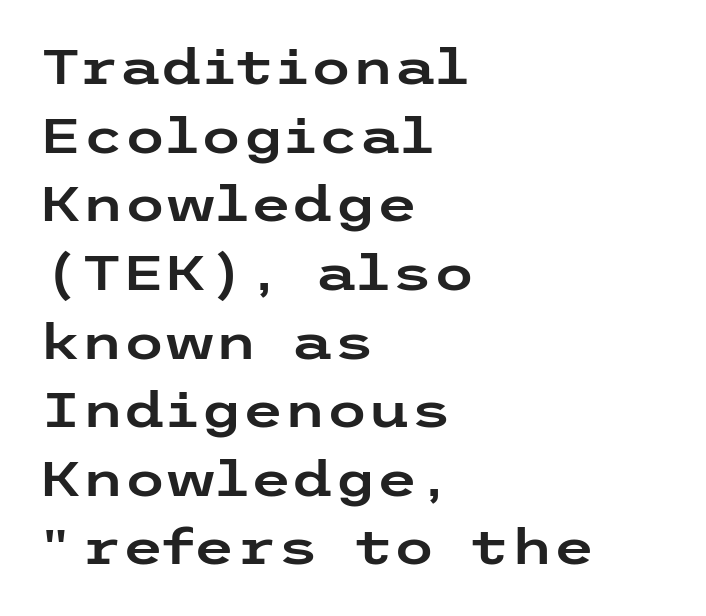
This rendering features lettering with no underline. The text was rendered using a sans face with plain stroke endings. Ascenders rise straight up at ninety degrees. Line beginnings align vertically; line endings do not. A typesetter would call this zero additional tracking. Compared with typical paragraphs, the rows here are spaced about the same.
